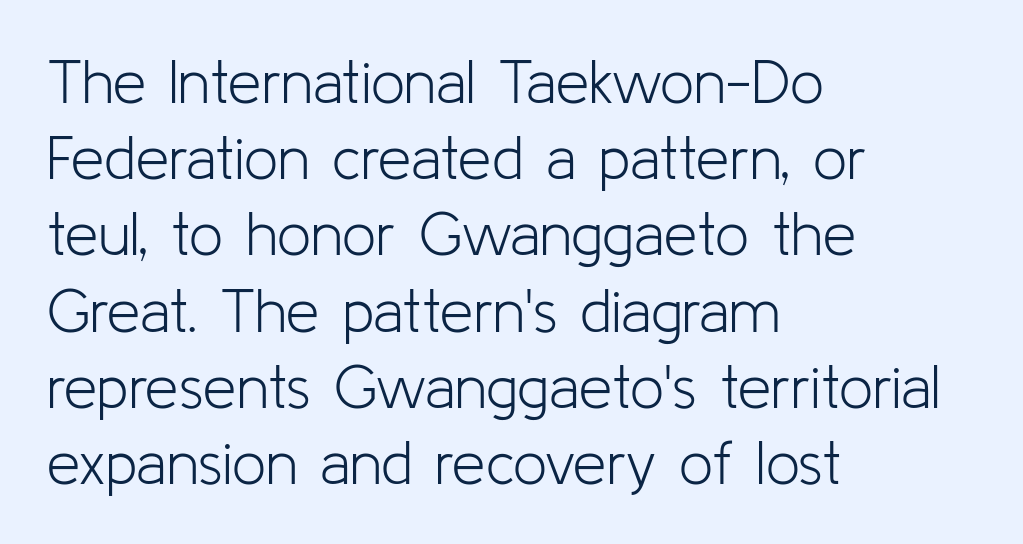
{"serif": "no", "italic": "no", "bold": "no", "weight": "light", "width": "normal", "stroke_contrast": "low", "x_height": "medium", "monospaced": "no", "underline": "no", "align": "left", "line_spacing": "normal", "line_spacing_ratio": 1.27, "letter_spacing": "normal", "letter_spacing_em": 0.0, "glyph_px": 60}
